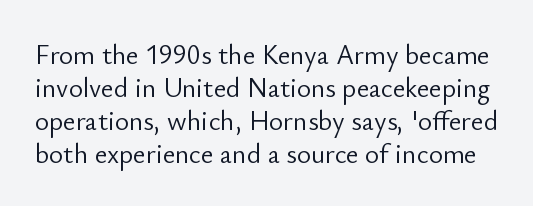
{"italic": "no", "bold": "no", "underline": "no", "line_spacing_ratio": 1.22, "letter_spacing": "normal", "letter_spacing_em": 0.0, "glyph_px": 27}
